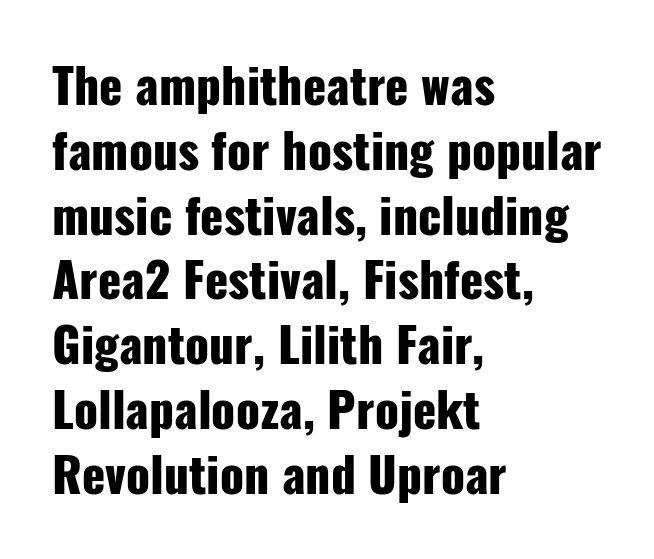
The image shows 48 px heavy, condensed sans-serif type, upright; set left-aligned, normal line spacing (1.35x), normal letter spacing, not underlined; low stroke contrast and a medium x-height.
